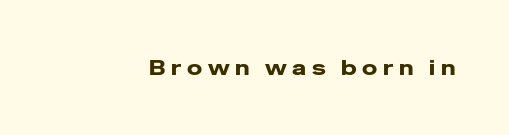
The image shows 20 px bold type, upright; set unusually wide letter spacing (+0.28 em), not underlined.
